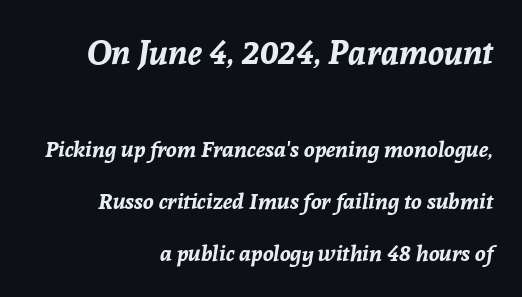
A typesetter would call this proportional, since set widths differ per character. Line ends are locked; line starts wander. Honestly, the rows look like they've been pulled way apart. The first block has been scaled up relative to the second. Quick note: underline off.
